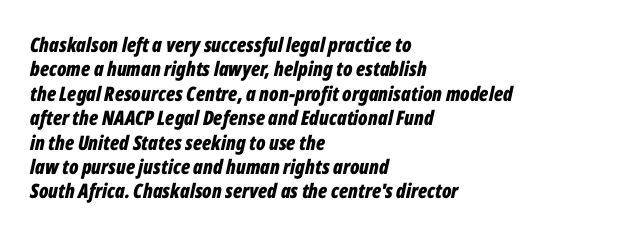
{"italic": "yes", "lean": "right", "slant_degrees": 12, "bold": "yes", "underline": "no", "align": "left", "line_spacing_ratio": 1.22, "letter_spacing": "normal", "letter_spacing_em": 0.0, "glyph_px": 20}
